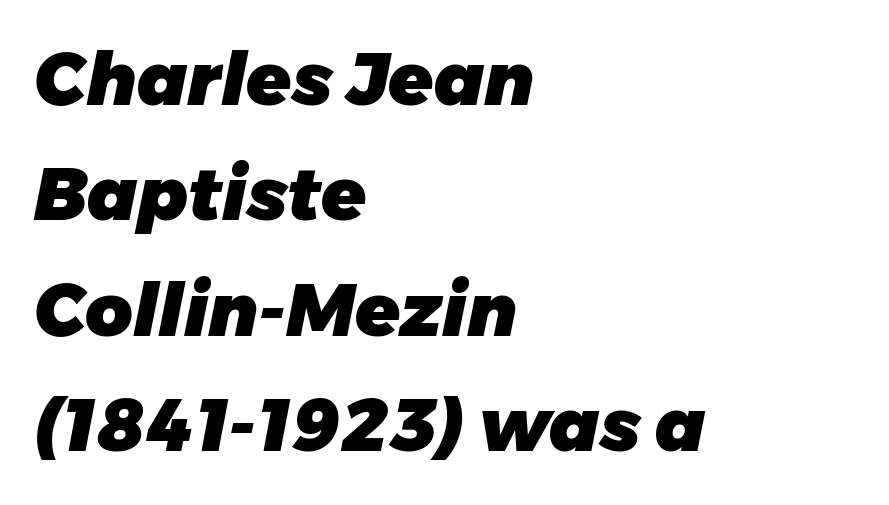
The glyphs are unaccompanied by any horizontal stroke below them. The face used here is proportionally spaced, like ordinary book or web type. There is no visible air inserted between adjacent glyphs. The specimen reads as italic at a glance. Reading down the column, the eye jumps a familiar distance to each next line. These words are printed bold, with thick strokes throughout.
